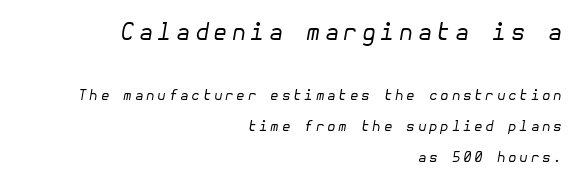
The image shows 23 px text type, italic (leaning right); set right-aligned, loose line spacing (2.2x), not underlined; the first (top) block is 1.64x larger.
